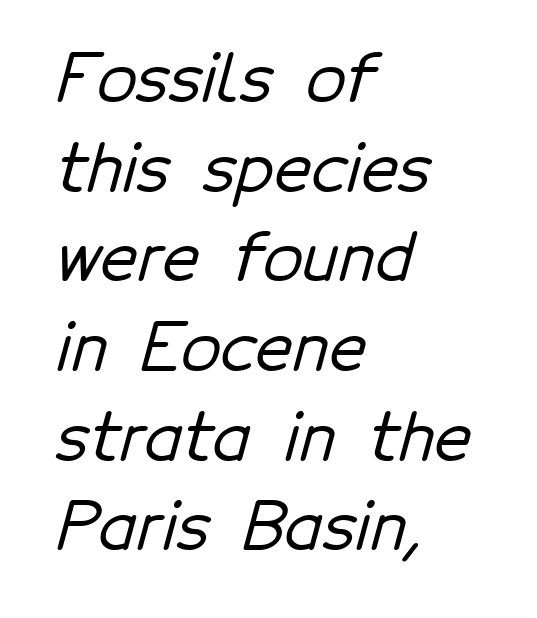
The image shows 65 px sans-serif type; set left-aligned, normal line spacing (1.38x), normal letter spacing, not underlined; low stroke contrast and a medium x-height.
